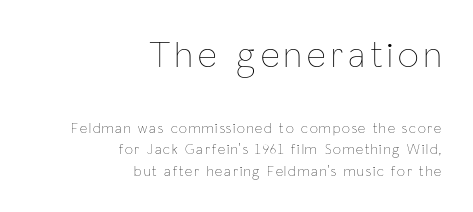
The image shows 37 px thin, condensed type, upright; set right-aligned, normal line spacing (1.54x), not underlined; the first (top) block is 2.64x larger; low stroke contrast and a medium x-height.
